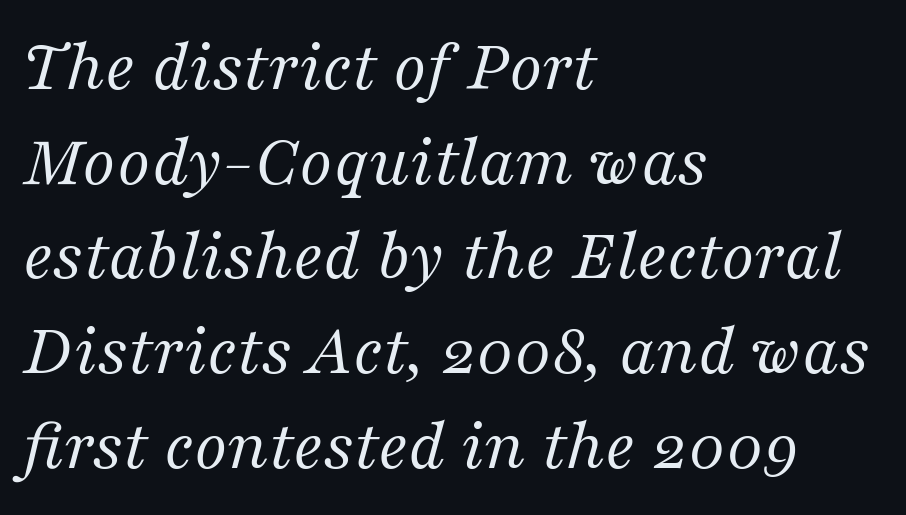
The letterforms sit at book weight or below. The rendering applies a slant to the glyphs. A typesetter would call this proportional, since set widths differ per character. The font family rendered here belongs to the serif group.
